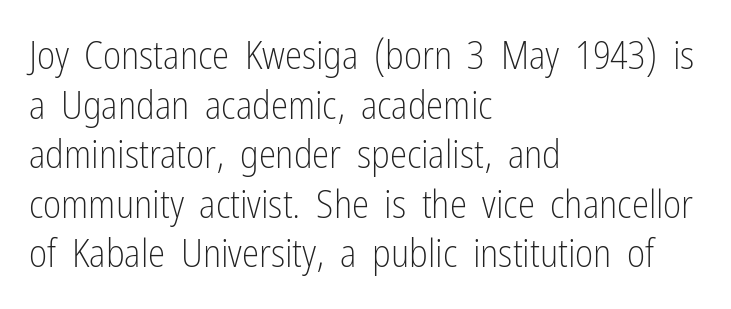
{"serif": "no", "italic": "no", "bold": "no", "weight": "light", "width": "condensed", "stroke_contrast": "low", "x_height": "medium", "monospaced": "no", "underline": "no", "align": "left", "line_spacing": "normal", "line_spacing_ratio": 1.27, "letter_spacing": "normal", "letter_spacing_em": 0.0, "glyph_px": 39}
